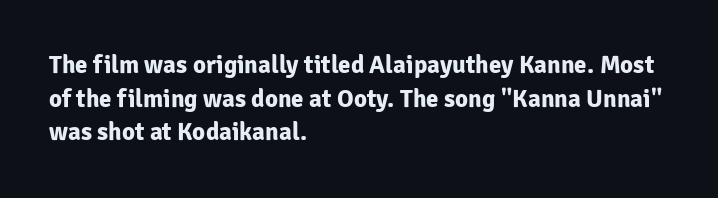
The image shows 25 px bold type, upright; set left-aligned, normal line spacing (1.35x), normal letter spacing, not underlined.
